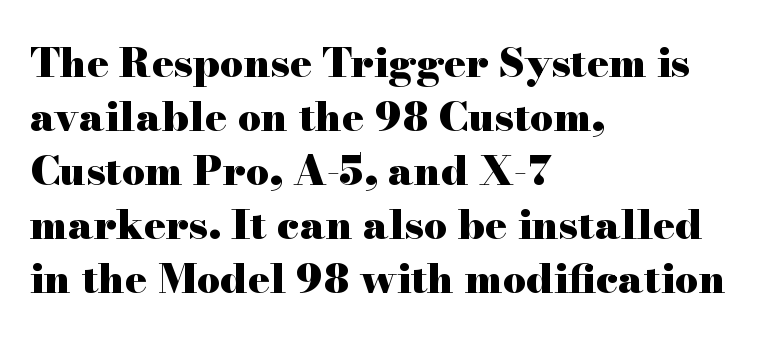
{"serif": "yes", "italic": "no", "bold": "yes", "weight": "heavy", "width": "wide", "stroke_contrast": "high", "x_height": "small", "monospaced": "no", "underline": "no", "align": "left", "line_spacing": "normal", "line_spacing_ratio": 1.32, "letter_spacing": "normal", "letter_spacing_em": 0.0, "glyph_px": 41}
